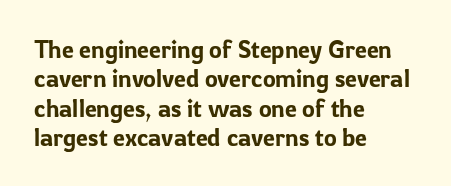
Q: Is the text italic (slanted)? A: No, it is upright.
Q: Is the text underlined? A: No.
Q: How is the paragraph aligned? A: Left-aligned.
Q: Is the spacing between letters normal or unusually wide? A: Normal.
